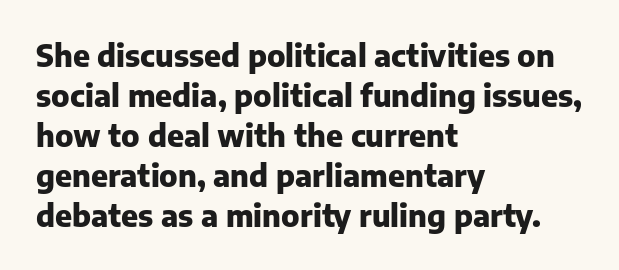
Q: Is the text bold? A: Yes.
Q: Is the text italic (slanted)? A: No, it is upright.
Q: Is the typeface a serif or a sans-serif typeface? A: Sans-serif.
Q: Is the text underlined? A: No.
Q: How is the paragraph aligned? A: Left-aligned.
Q: Is the spacing between letters normal or unusually wide? A: Normal.
Q: Is the spacing between lines tight, normal or loose? A: Normal.
Q: Width (condensed, normal, or wide)? A: Normal.
Q: Stroke contrast? A: Low.
Q: x-height? A: Medium.
Q: Monospaced? A: No.
